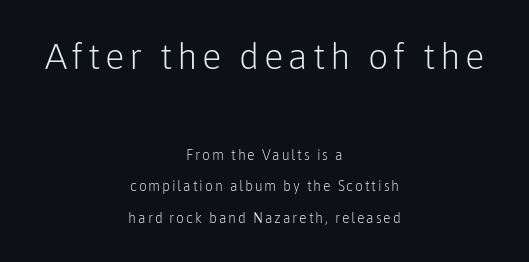
The image shows 36 px light sans-serif type, upright; set centered, loose line spacing (2.27x), not underlined; the first (top) block is 2.57x larger; low stroke contrast and a medium x-height.
